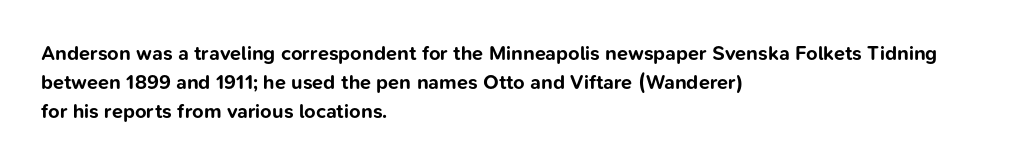
Line starts are locked; line ends wander. Bold? Absolutely — the strokes are thick and heavy. Nobody touched the tracking dial on this one. Bare-footed words on every line. These lines sit exactly where default settings would place them.
